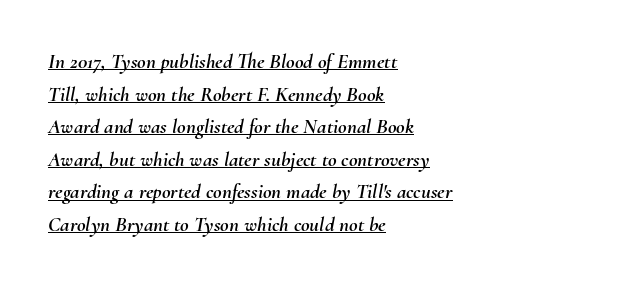
{"italic": "yes", "lean": "right", "slant_degrees": 10, "underline": "yes", "align": "left", "line_spacing": "normal", "line_spacing_ratio": 1.55, "letter_spacing": "normal", "letter_spacing_em": 0.0, "glyph_px": 21}
